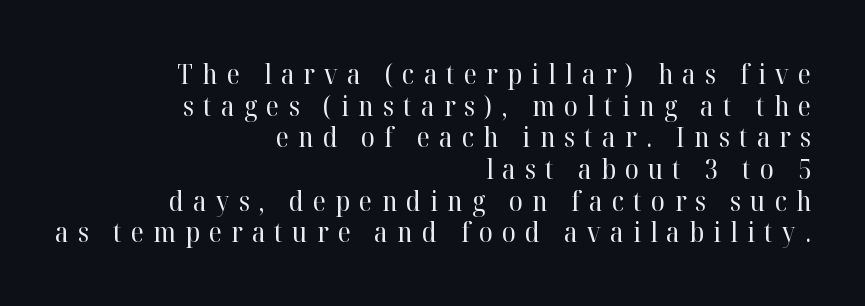
The passage shown is not bold in any degree. Students, observe: this is what under-led, compact text looks like. The letters advance in unequal steps, a hallmark of proportional type. Does the copy run flush right? Yes — the right margin is perfectly even. This is serif lettering, the kind often seen in printed books.
